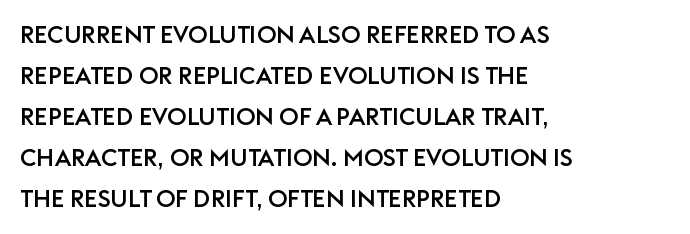
{"italic": "no", "underline": "no", "align": "left", "line_spacing_ratio": 1.71, "letter_spacing": "normal", "letter_spacing_em": 0.0, "glyph_px": 24}
